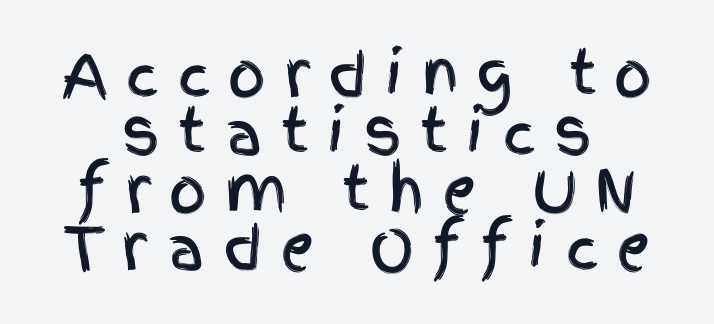
The image shows 59 px condensed sans-serif type, upright; set tight line spacing (0.98x), unusually wide letter spacing (+0.3 em), not underlined; a large x-height.
